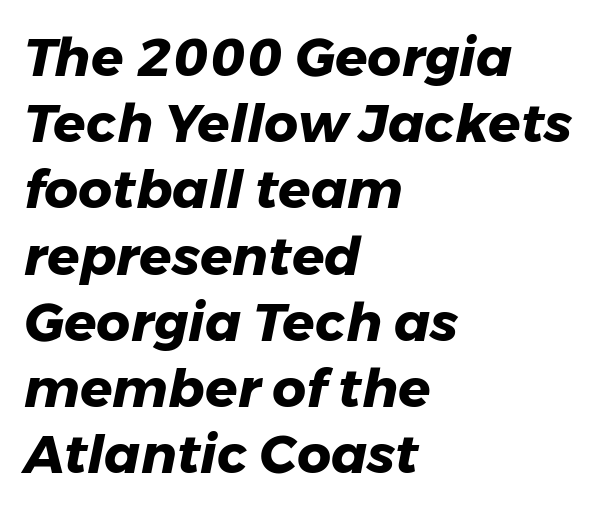
{"italic": "yes", "lean": "right", "slant_degrees": 11, "bold": "yes", "weight": "heavy", "width": "normal", "stroke_contrast": "low", "x_height": "medium", "monospaced": "no", "underline": "no", "align": "left", "line_spacing": "normal", "line_spacing_ratio": 1.25, "letter_spacing": "normal", "letter_spacing_em": 0.0, "glyph_px": 53}
